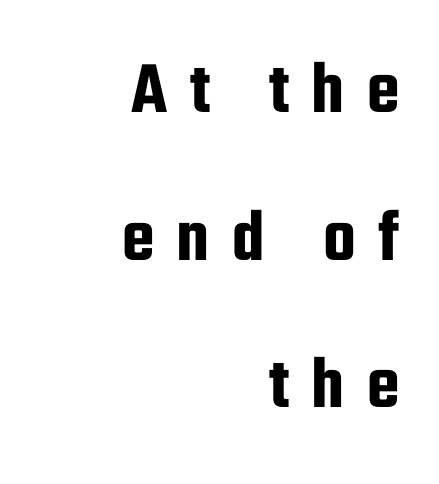
{"serif": "no", "italic": "no", "width": "condensed", "stroke_contrast": "low", "x_height": "medium", "monospaced": "no", "underline": "no", "align": "right", "line_spacing": "loose", "line_spacing_ratio": 1.97, "letter_spacing": "wide", "letter_spacing_em": 0.3, "glyph_px": 75}
